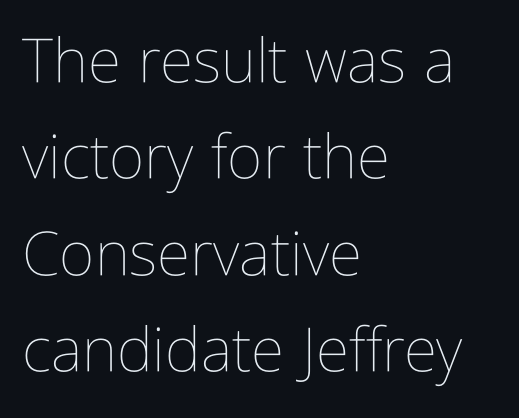
Q: Is the text bold? A: No.
Q: Is the text italic (slanted)? A: No, it is upright.
Q: Is the text underlined? A: No.
Q: How is the paragraph aligned? A: Left-aligned.
Q: Is the spacing between letters normal or unusually wide? A: Normal.
Q: Is the spacing between lines tight, normal or loose? A: Normal.
Q: Width (condensed, normal, or wide)? A: Condensed.
Q: Stroke contrast? A: Low.
Q: x-height? A: Medium.
Q: Monospaced? A: No.
